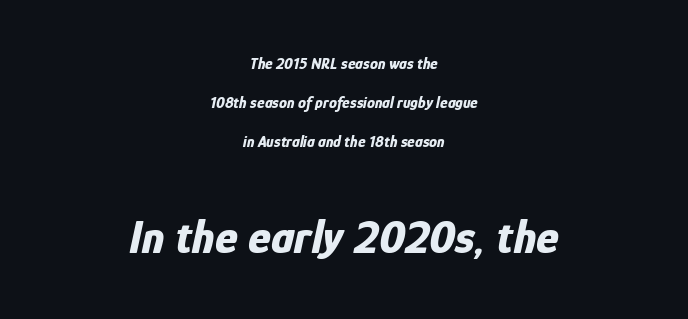
The setting favours the middle, as headings and verse often do. The typesetting leans heavy: a genuine bold. Look at the tracking — it's just the regular setting, nothing added. Varying glyph widths throughout — classic text-font behaviour.
